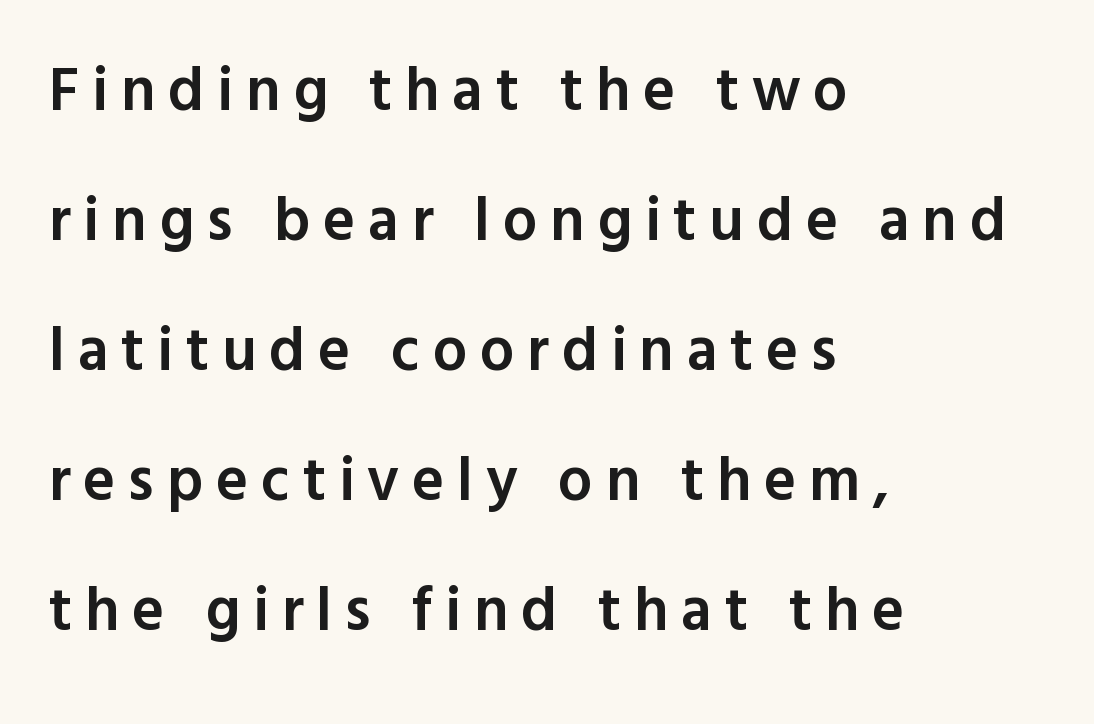
The type is letterspaced generously, with wide tracking. Notice how the passage keeps a crisp vertical edge on the left only. Note: no serifs on the glyphs. The specimen reads as upright at a glance. Reading down the column, the eye jumps a long way to each next line.
